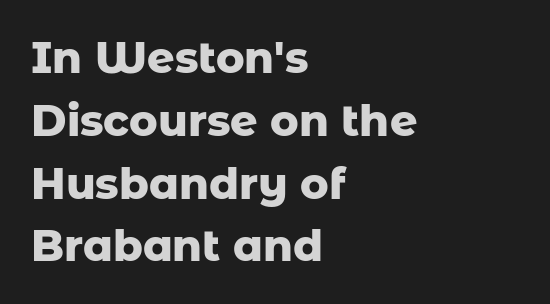
The passage shown is typed in a proportional face where columns would drift. Reading down the block, your eye returns to a fixed left position each line. The space between consecutive lines is moderate. How are the letters spaced? Ordinarily, with no added tracking. Serif or sans? Sans — the stroke terminals are bare. Has an underline been added? It has not.
